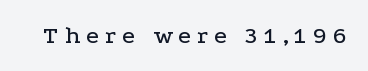
Plain, unruled lines of type. These lines have a slow, spaced-out rhythm from letter to letter. Quick note: not italic, upright.
